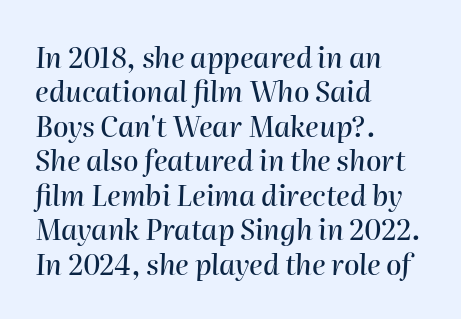
The rendering applies a slant to the glyphs. Is the block centered? No — it sits flush against the left margin. Character widths vary here, with narrow letters taking less room than wide ones. Students, note that the glyphs here touch the page at normal intervals.
